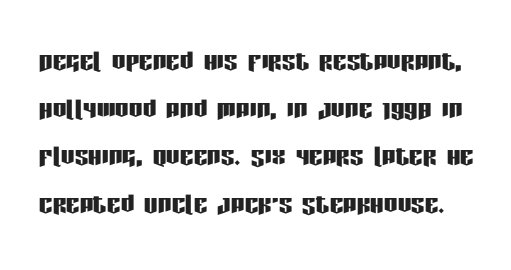
{"serif": "no", "italic": "no", "width": "condensed", "stroke_contrast": "low", "x_height": "large", "monospaced": "no", "underline": "no", "line_spacing": "normal", "line_spacing_ratio": 1.4, "letter_spacing": "normal", "letter_spacing_em": 0.0, "glyph_px": 34}
